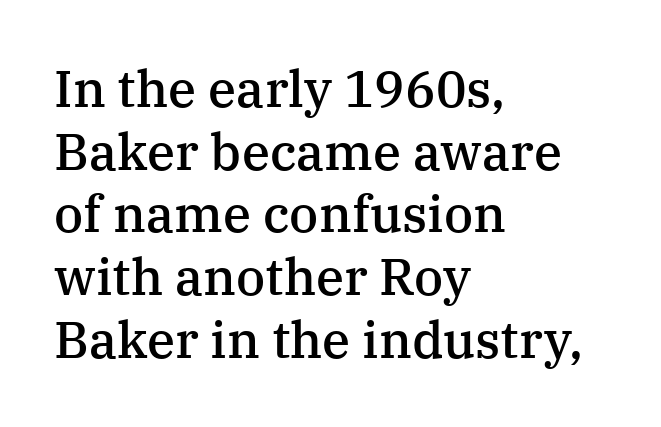
The image shows 51 px semibold serif type, upright; set left-aligned, line spacing 1.23x, normal letter spacing, not underlined; medium stroke contrast and a medium x-height.
